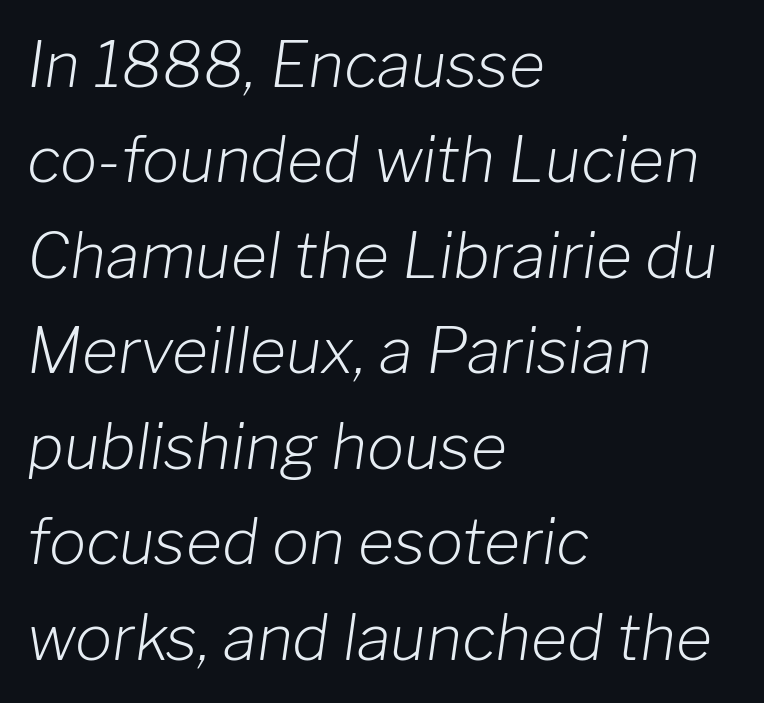
Would a proofreader flag this as italicized? Yes. Baseline-to-baseline distance is the conventional proportion of letter height. Nothing heavy about these letters — not bold at all. The setting favours the left margin, as ordinary paragraphs usually do. Proportional: the letters do not fall into vertical columns. This rendering leaves character spacing at its baseline value.
